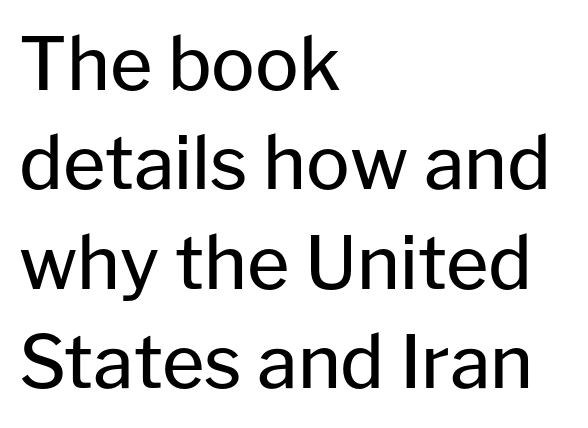
The image shows 73 px regular-weight sans-serif type, upright; set left-aligned, normal line spacing (1.36x), normal letter spacing, not underlined; low stroke contrast and a medium x-height.
